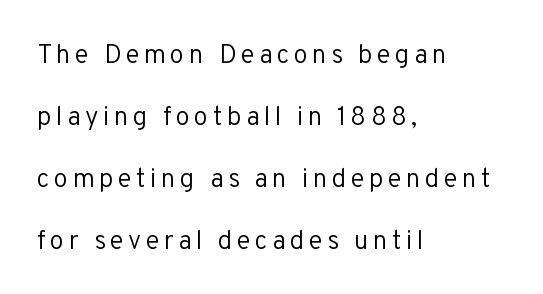
{"italic": "no", "bold": "no", "underline": "no", "align": "left", "line_spacing": "loose", "line_spacing_ratio": 2.38, "glyph_px": 26}
